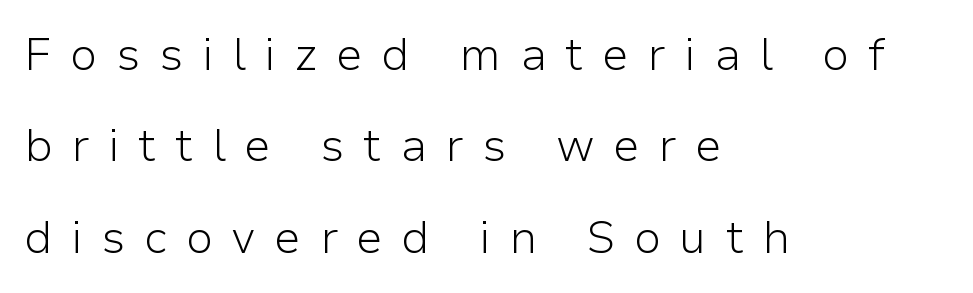
Each letter's strokes conclude bluntly, with no projecting serifs. Line starts are locked; line ends wander. These lines are rendered in a variable-pitch font. Rendered with straight, roman letterforms. The characters are drawn with everyday or finer stroke widths. These lines have a slow, spaced-out rhythm from letter to letter.
